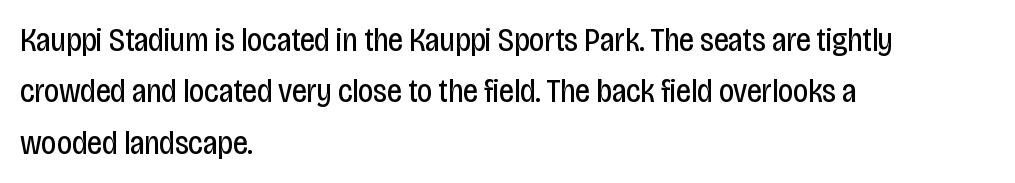
Check where the strokes stop: nothing finishes them off — pure sans. The words here are not underlined. How are the letters spaced? Ordinarily, with no added tracking. Varying glyph widths throughout — classic text-font behaviour. If you drew a ruler down the left edge, every line would touch it.
